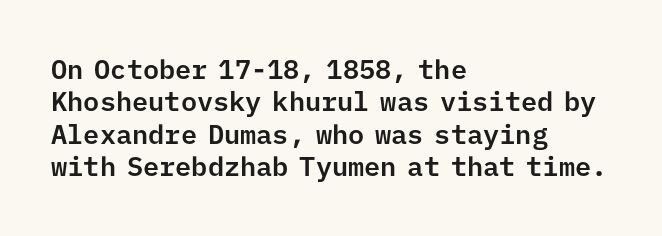
The image shows 27 px text type, upright; set left-aligned, line spacing 1.2x, normal letter spacing, not underlined.
